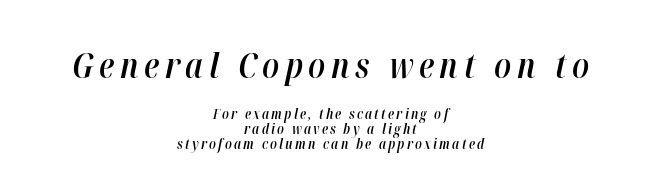
Character widths vary here, with narrow letters taking less room than wide ones. Words float on clear page, feet unadorned. In terms of posture, this sample is oblique. In this sample the first text group is rendered at the bigger scale. Is the block centered? Yes — each line is placed symmetrically about the middle. The passage shown stacks its lines with hardly any gap.
